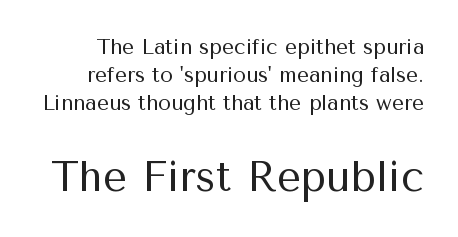
The letters look calm and open, with moderate or lighter stems. A typesetter would mark this as roman, not italic. The rendering keeps characters at their native spacing. Vertically, the passage feels balanced, rows spaced as you'd expect.
